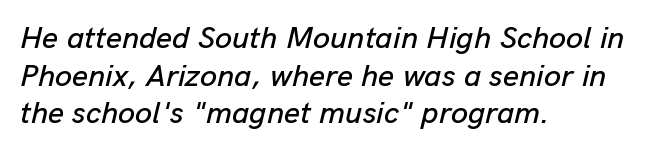
No word sits above an underline. Here the designer chose a conventional face with non-uniform glyph widths. The typography opts for an oblique posture over an upright one. Characters follow at the spacing the type designer built in. Is the block centered? No — it sits flush against the left margin.
